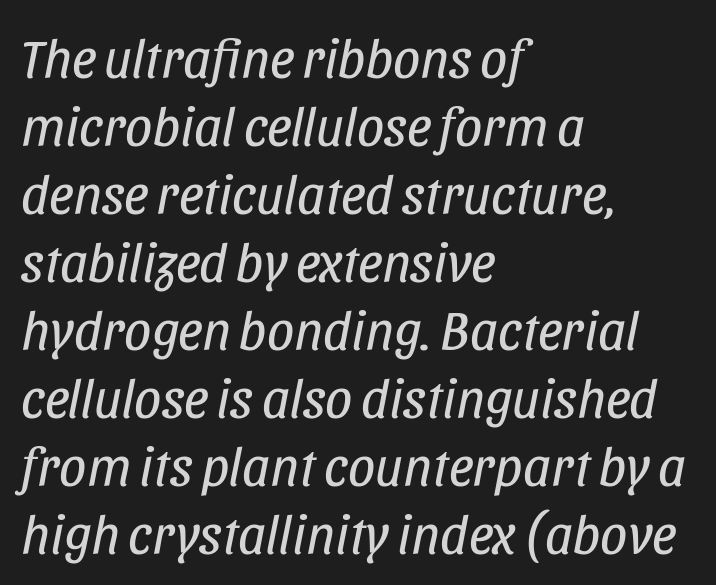
Q: Is the text bold? A: No.
Q: Is the text italic (slanted)? A: Yes, it leans right by about 11 degrees.
Q: Is the text underlined? A: No.
Q: How is the paragraph aligned? A: Left-aligned.
Q: Is the spacing between letters normal or unusually wide? A: Normal.
Q: Is the spacing between lines tight, normal or loose? A: Normal.
Q: Width (condensed, normal, or wide)? A: Condensed.
Q: Stroke contrast? A: Low.
Q: x-height? A: Large.
Q: Monospaced? A: No.
